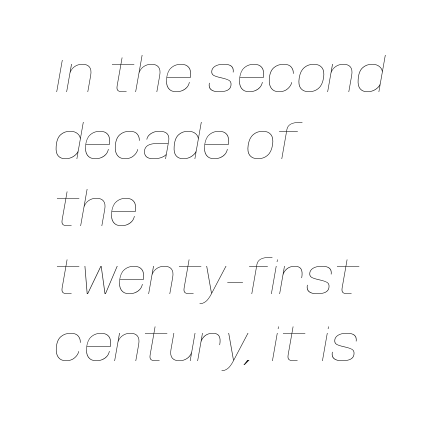
This sample has the flowing, uneven cadence of proportional lettering. These lines keep a tight, regular rhythm from letter to letter. It's the slanting kind of type. Check under the words: just untouched page. No extra ink here — the face is not bold. Leading: standard.
